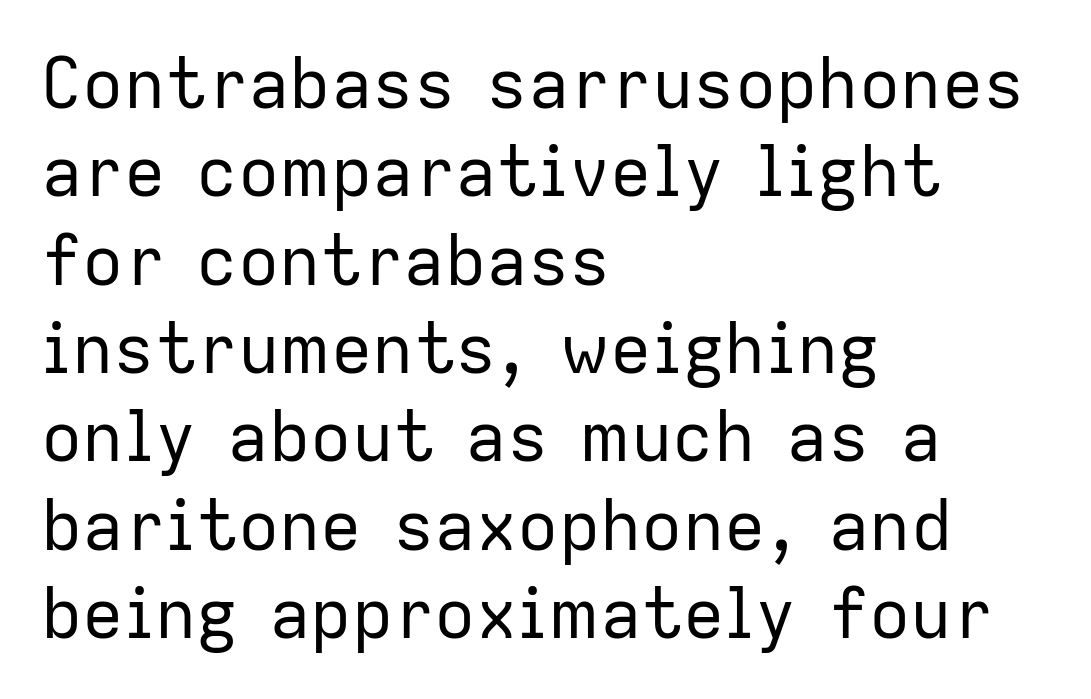
Looks like regular typesetting: each glyph gets only the width it needs. All the whitespace from short lines collects on the right. Quick note: not italic, upright. Characters follow at the spacing the type designer built in. These lines sit exactly where default settings would place them. The foot of each line stays bare and open.
